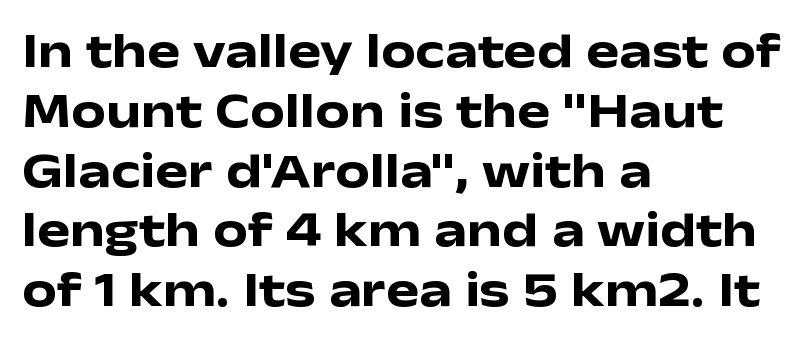
{"serif": "no", "italic": "no", "bold": "yes", "weight": "heavy", "width": "wide", "stroke_contrast": "low", "x_height": "medium", "monospaced": "no", "underline": "no", "align": "left", "line_spacing_ratio": 1.22, "letter_spacing": "normal", "letter_spacing_em": 0.0, "glyph_px": 49}
